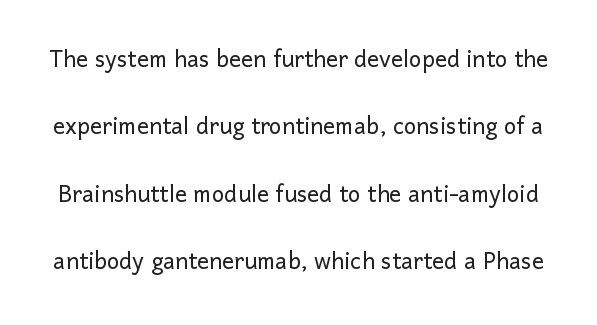
Check where the strokes stop: nothing finishes them off — pure sans. Leading: increased. Do the characters align in a grid? No, the font is proportional. The passage shown is not underscored anywhere.
